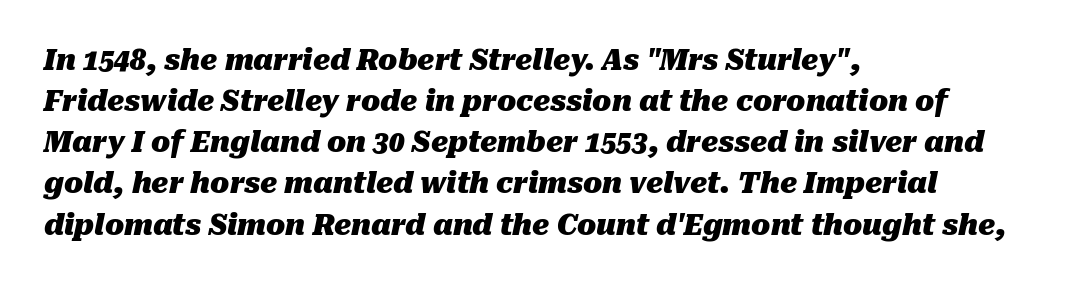
Q: Is the text bold? A: Yes.
Q: Is the text italic (slanted)? A: Yes, it leans right by about 10 degrees.
Q: Is the text underlined? A: No.
Q: How is the paragraph aligned? A: Left-aligned.
Q: Is the spacing between letters normal or unusually wide? A: Normal.
Q: Is the spacing between lines tight, normal or loose? A: Normal.
Q: Width (condensed, normal, or wide)? A: Normal.
Q: Stroke contrast? A: Medium.
Q: x-height? A: Medium.
Q: Monospaced? A: No.
